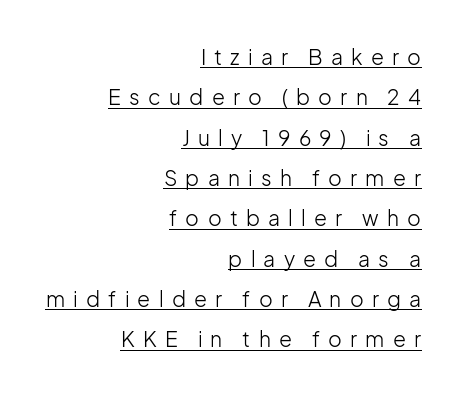
{"italic": "no", "bold": "no", "underline": "yes", "align": "right", "line_spacing": "loose", "line_spacing_ratio": 1.92, "letter_spacing": "wide", "letter_spacing_em": 0.39, "glyph_px": 21}
